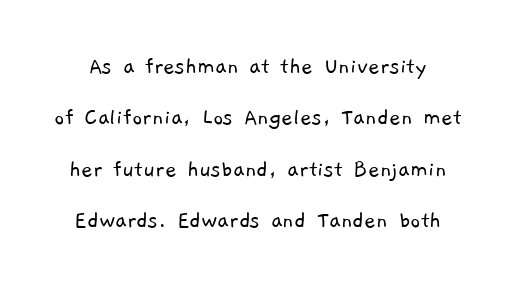
{"bold": "no", "underline": "no", "line_spacing": "loose", "line_spacing_ratio": 2.06, "letter_spacing": "normal", "letter_spacing_em": 0.0, "glyph_px": 25}
